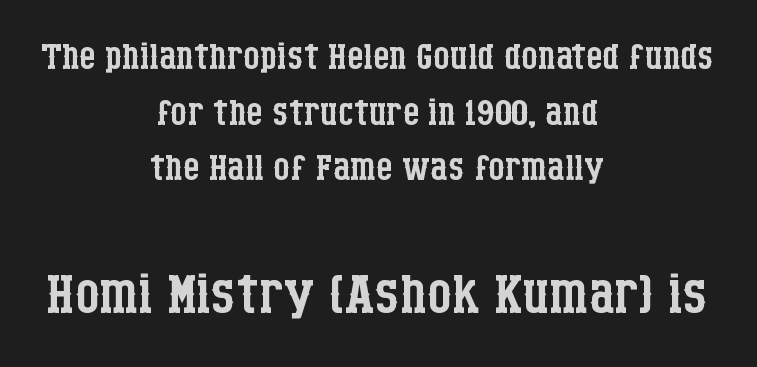
The glyphs in this specimen are seriffed. Posture: vertical. Lines of text with bare space underneath. One-word summary of the alignment: center. Scale increases going downward across the two blocks.
